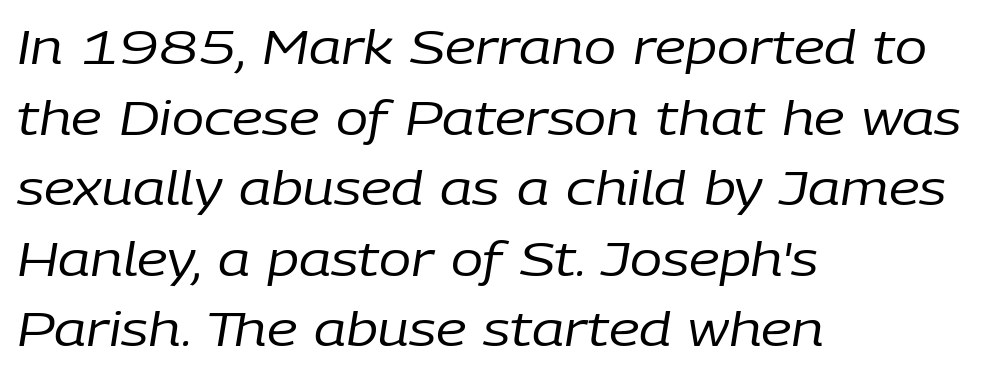
The image shows 48 px regular-weight type, italic (leaning right); set left-aligned, normal line spacing (1.47x), normal letter spacing, not underlined; low stroke contrast and a medium x-height.
